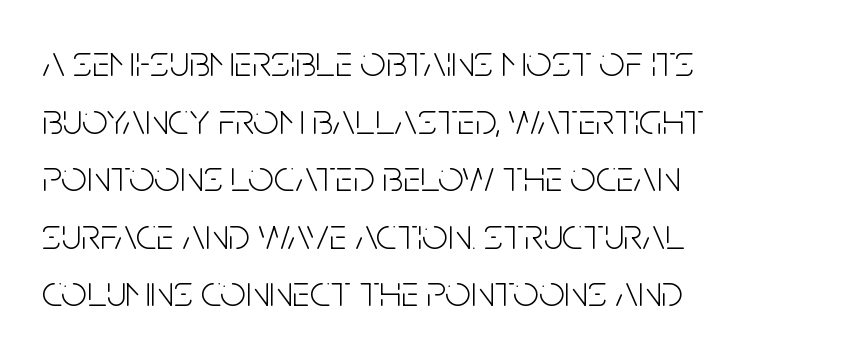
{"serif": "no", "italic": "no", "bold": "no", "weight": "light", "width": "condensed", "stroke_contrast": "low", "x_height": "large", "monospaced": "no", "underline": "no", "align": "left", "line_spacing": "normal", "line_spacing_ratio": 1.28, "letter_spacing": "normal", "letter_spacing_em": 0.0, "glyph_px": 45}
